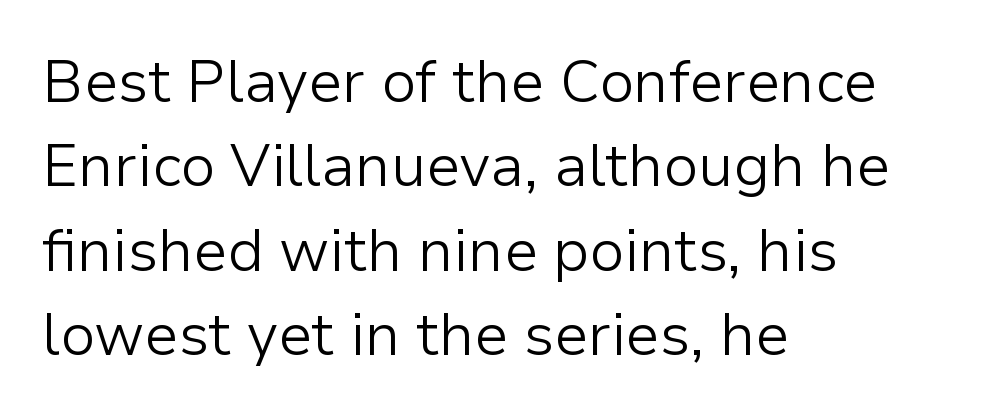
The image shows 59 px light sans-serif type, upright; set left-aligned, normal line spacing (1.43x), normal letter spacing, not underlined; low stroke contrast and a medium x-height.
